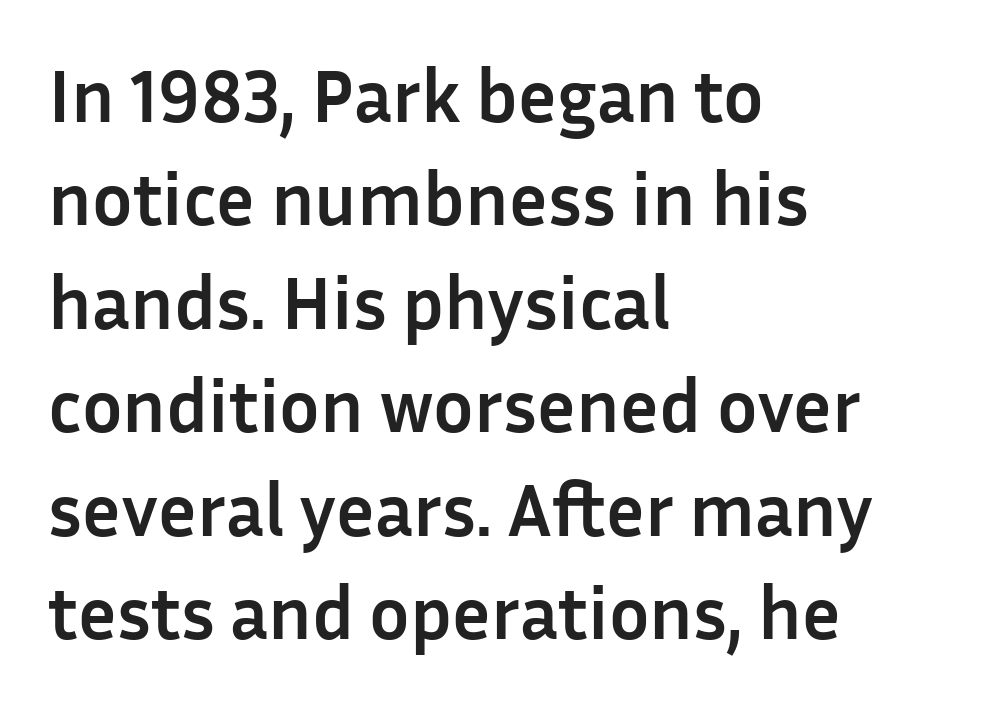
Whoever set this chose a conventional vertical rhythm. How heavy is the stroke? Heavy — this is a bold. There is no visible air inserted between adjacent glyphs. This sample uses a sans-serif face. The letters advance in unequal steps, a hallmark of proportional type.
